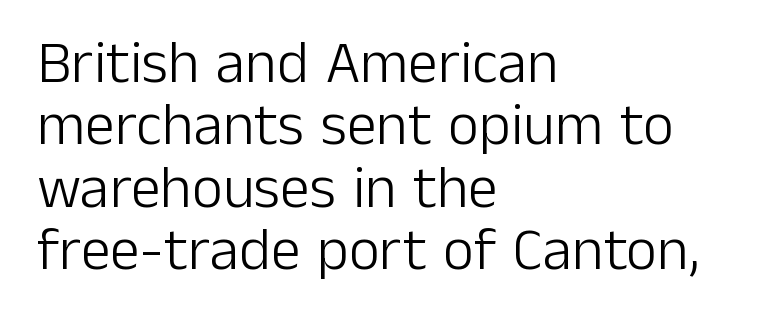
{"serif": "no", "italic": "no", "bold": "no", "weight": "light", "width": "normal", "stroke_contrast": "low", "x_height": "medium", "monospaced": "no", "underline": "no", "align": "left", "line_spacing": "tight", "line_spacing_ratio": 1.04, "letter_spacing": "normal", "letter_spacing_em": 0.0, "glyph_px": 60}
